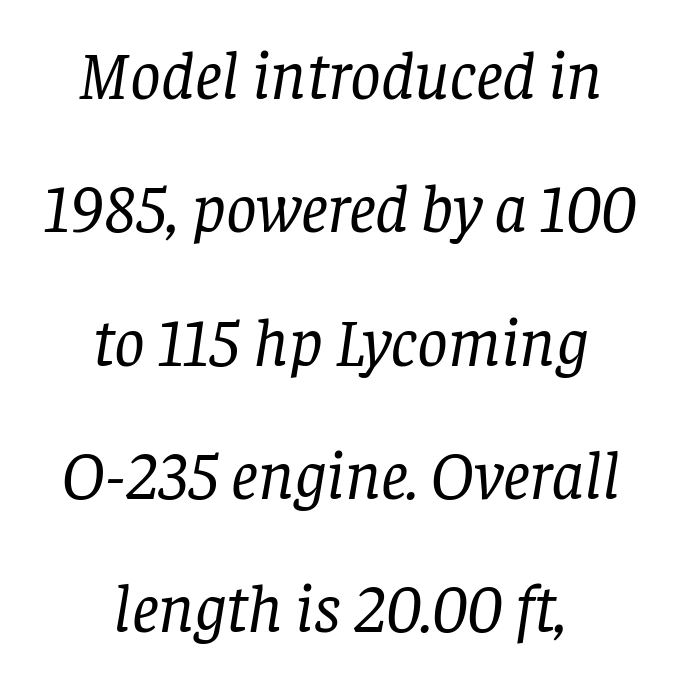
{"serif": "yes", "italic": "yes", "lean": "right", "slant_degrees": 8, "bold": "no", "weight": "regular", "width": "normal", "stroke_contrast": "low", "x_height": "large", "monospaced": "no", "underline": "no", "align": "center", "line_spacing": "loose", "line_spacing_ratio": 1.96, "letter_spacing": "normal", "letter_spacing_em": 0.0, "glyph_px": 68}
